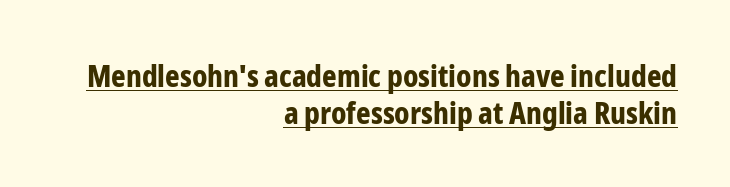
{"serif": "no", "italic": "no", "bold": "yes", "weight": "bold", "width": "condensed", "stroke_contrast": "low", "x_height": "medium", "monospaced": "no", "underline": "yes", "align": "right", "line_spacing_ratio": 1.19, "letter_spacing": "normal", "letter_spacing_em": 0.0, "glyph_px": 31}
